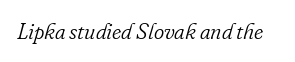
The characters are drawn with everyday or finer stroke widths. You could call the tracking neutral — neither tight nor loose. Descender tails drop into unmarked territory. The axis of the letterforms is tilted away from vertical.
